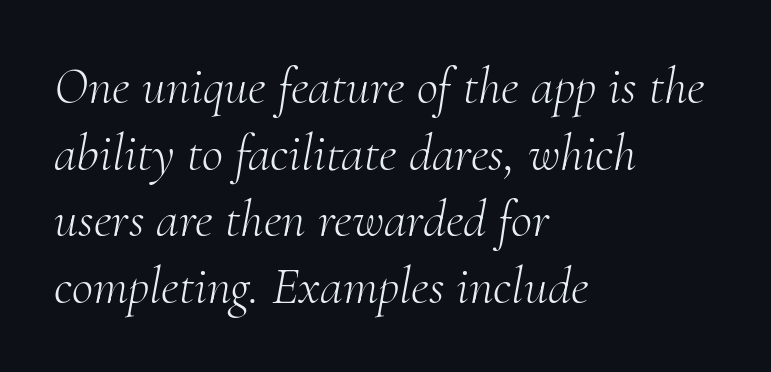
Spacing verdict: proportional, widths tailored to each character. Layout note: lines flush left. The strokes are not fattened; the text isn't bold. These lines are composed in type with serifs. The tracking reads as untouched default to a designer's eye. Successive baselines arrive at the customary interval.
